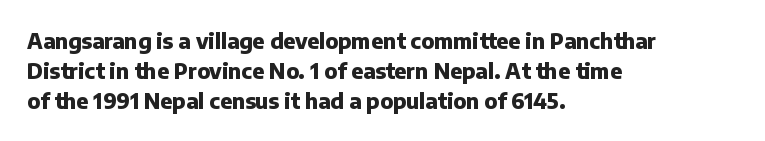
{"italic": "no", "bold": "yes", "underline": "no", "align": "left", "line_spacing": "normal", "line_spacing_ratio": 1.42, "letter_spacing": "normal", "letter_spacing_em": 0.0, "glyph_px": 21}
